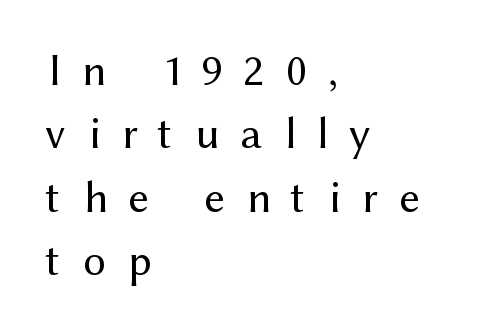
Q: Is the text bold? A: No.
Q: Is the text italic (slanted)? A: No, it is upright.
Q: Is the typeface a serif or a sans-serif typeface? A: Sans-serif.
Q: Is the text underlined? A: No.
Q: How is the paragraph aligned? A: Left-aligned.
Q: Is the spacing between letters normal or unusually wide? A: Unusually wide.
Q: Is the spacing between lines tight, normal or loose? A: Normal.
Q: Width (condensed, normal, or wide)? A: Normal.
Q: Stroke contrast? A: Medium.
Q: x-height? A: Medium.
Q: Monospaced? A: No.
